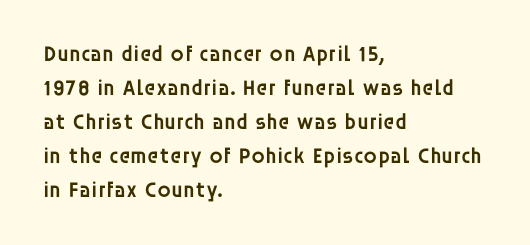
Notice how the stems are strictly vertical — no italics here. The passage shown has conventional tracking throughout. As a designer I'd log this as weight 600, semibold. Line beginnings align vertically; line endings do not.
